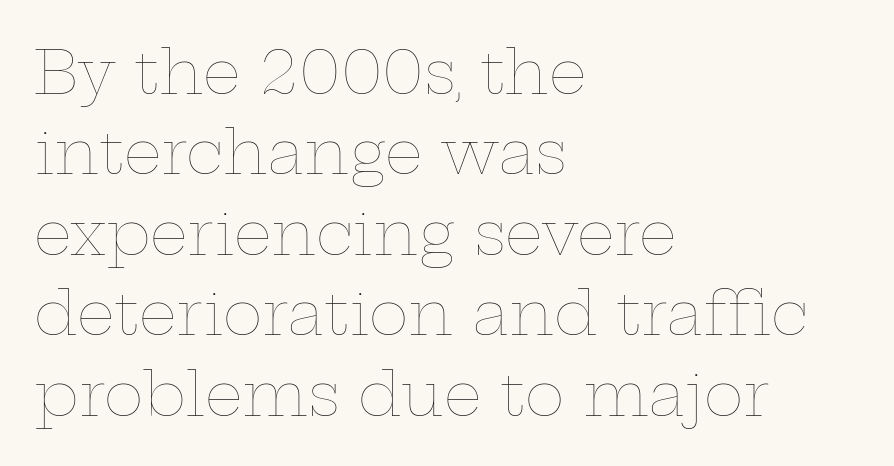
The image shows 60 px thin, wide type, upright; set left-aligned, normal line spacing (1.34x), normal letter spacing, not underlined; low stroke contrast and a medium x-height.
